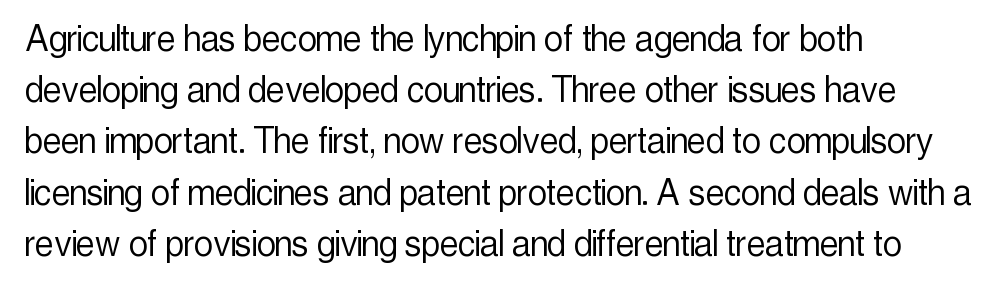
One-word summary of the alignment: left. Serifs: no, the terminals of the letterforms are clean. Plain, unruled lines of type. The strokes are not fattened; the text isn't bold. Standard letterfit; no display-style spreading of the glyphs. This is roman type, the default non-slanted kind.
